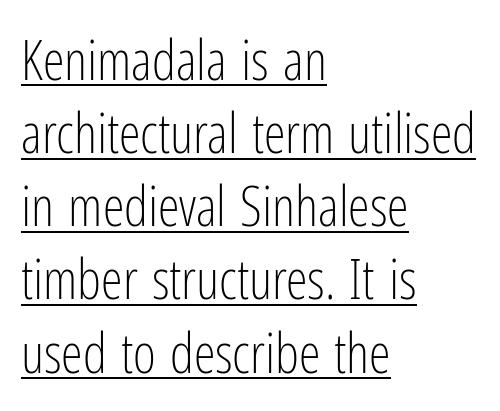
{"serif": "no", "italic": "no", "bold": "no", "weight": "light", "width": "condensed", "stroke_contrast": "low", "x_height": "medium", "monospaced": "no", "underline": "yes", "align": "left", "line_spacing": "normal", "line_spacing_ratio": 1.33, "letter_spacing": "normal", "letter_spacing_em": 0.0, "glyph_px": 55}
